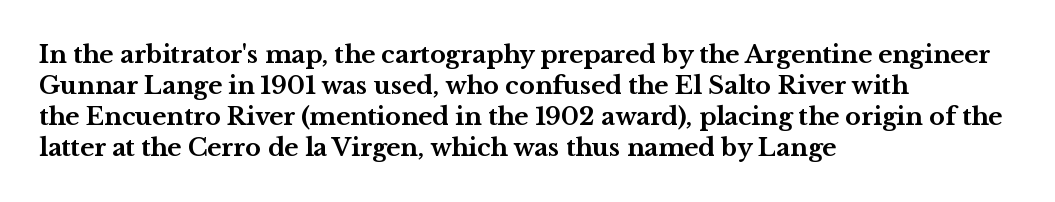
The image shows 24 px bold type, upright; set left-aligned, normal line spacing (1.29x), normal letter spacing, not underlined.
